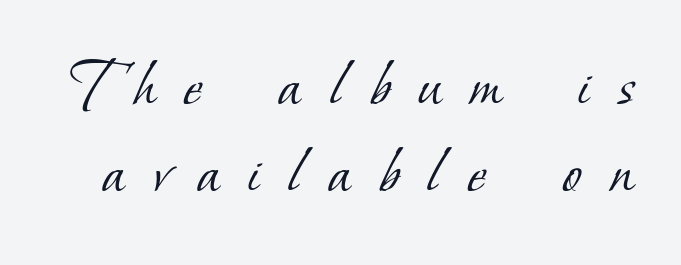
{"serif": "yes", "bold": "no", "weight": "light", "width": "normal", "stroke_contrast": "low", "x_height": "small", "monospaced": "no", "underline": "no", "line_spacing_ratio": 1.24, "letter_spacing": "wide", "letter_spacing_em": 0.41, "glyph_px": 70}
